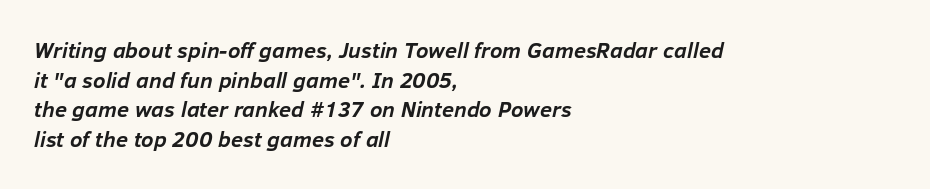
Q: Is the text bold? A: Yes.
Q: Is the text italic (slanted)? A: Yes, it leans right by about 12 degrees.
Q: Is the text underlined? A: No.
Q: How is the paragraph aligned? A: Left-aligned.
Q: Is the spacing between letters normal or unusually wide? A: Normal.
Q: Is the spacing between lines tight, normal or loose? A: Normal.
